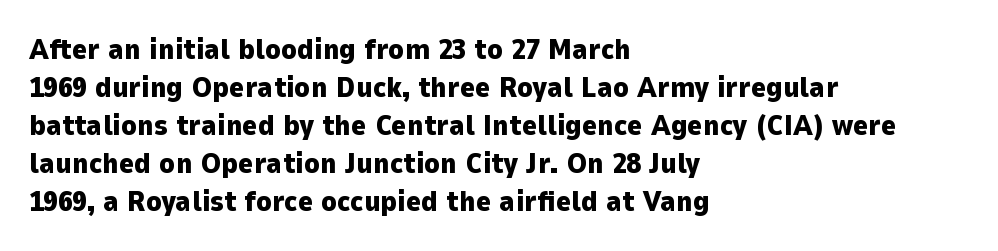
{"serif": "no", "italic": "no", "bold": "yes", "weight": "heavy", "width": "normal", "stroke_contrast": "low", "x_height": "medium", "monospaced": "no", "underline": "no", "align": "left", "line_spacing": "normal", "line_spacing_ratio": 1.31, "letter_spacing": "normal", "letter_spacing_em": 0.0, "glyph_px": 29}
